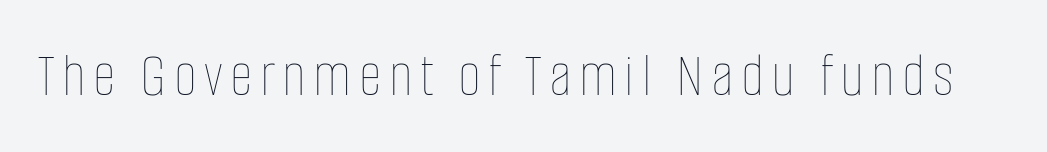
{"italic": "no", "bold": "no", "weight": "thin", "width": "condensed", "stroke_contrast": "low", "x_height": "large", "monospaced": "no", "underline": "no", "glyph_px": 63}
